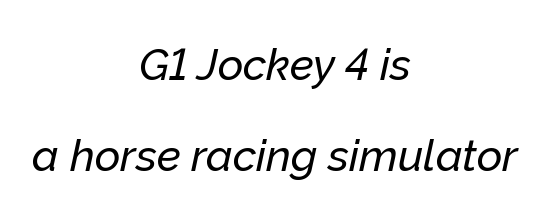
{"italic": "yes", "lean": "right", "slant_degrees": 12, "width": "normal", "stroke_contrast": "low", "x_height": "medium", "monospaced": "no", "underline": "no", "align": "center", "line_spacing": "loose", "line_spacing_ratio": 2.06, "letter_spacing": "normal", "letter_spacing_em": 0.0, "glyph_px": 44}
